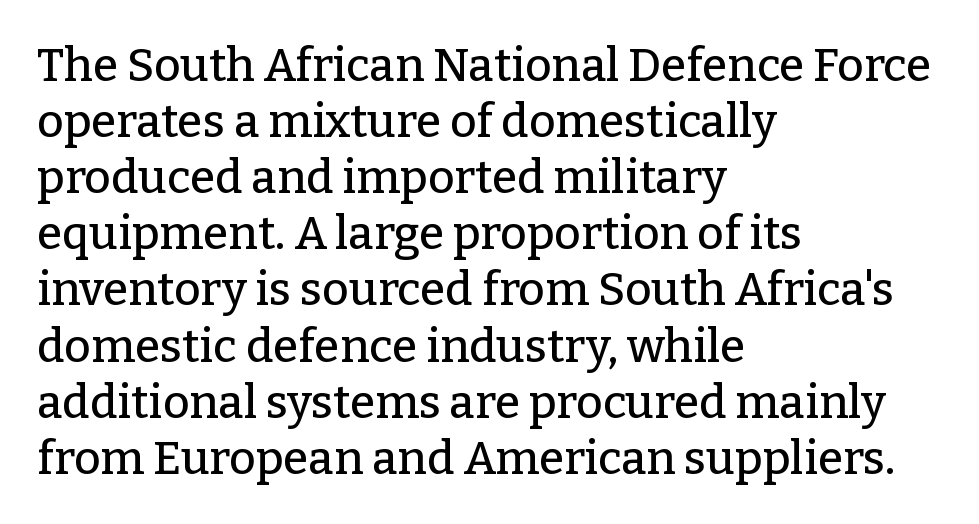
Tall strokes in this sample are plumb rather than angled. Beneath every word, the page is bare. Note: serifs present on the glyphs. Spacing verdict: proportional, widths tailored to each character. Short note: letters normally spaced.
